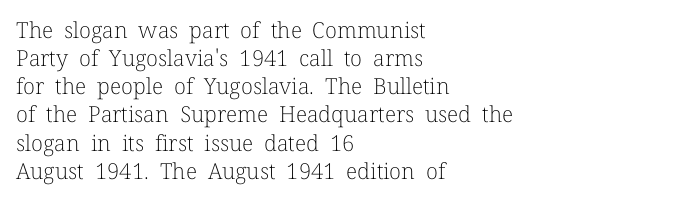
Q: Is the text bold? A: No.
Q: Is the text italic (slanted)? A: No, it is upright.
Q: Is the text underlined? A: No.
Q: How is the paragraph aligned? A: Left-aligned.
Q: Is the spacing between letters normal or unusually wide? A: Normal.
Q: Is the spacing between lines tight, normal or loose? A: Normal.
